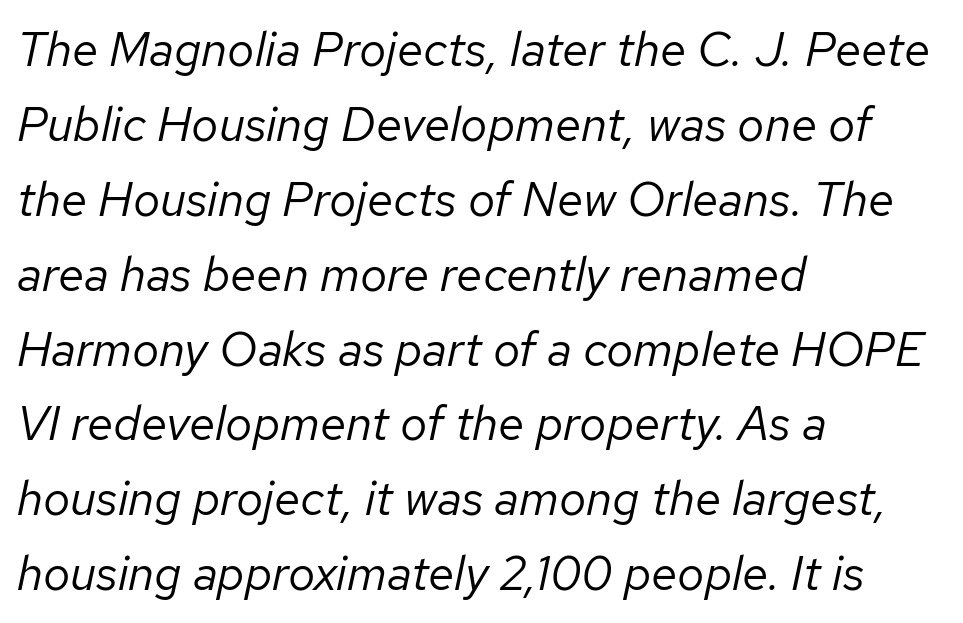
A normal amount of white space separates one row of letters from the next. The paragraph shown leans on its left margin. This sample has the flowing, uneven cadence of proportional lettering. A typesetter would mark this as italic.
